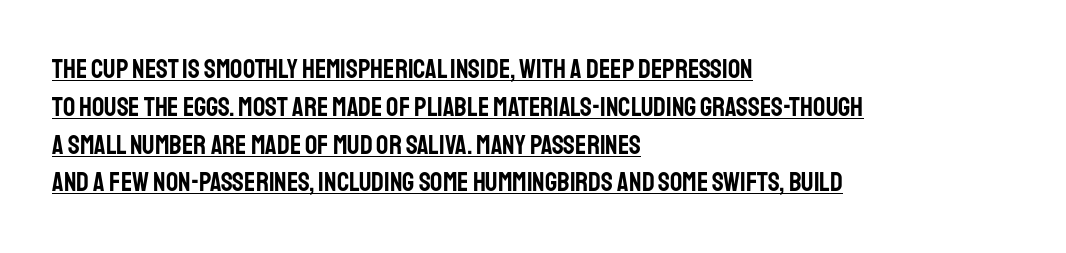
{"italic": "no", "underline": "yes", "align": "left", "line_spacing": "normal", "line_spacing_ratio": 1.4, "letter_spacing": "normal", "letter_spacing_em": 0.0, "glyph_px": 27}
